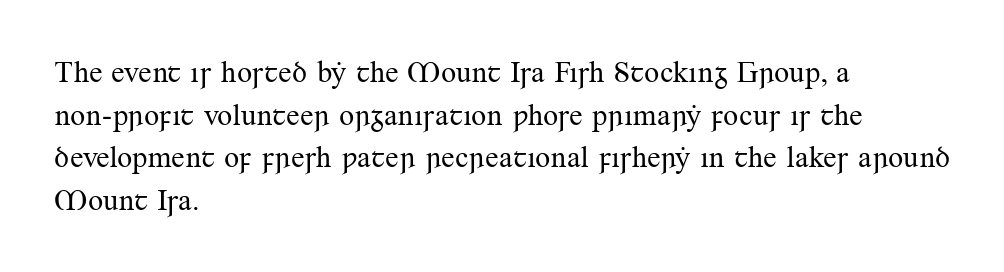
The image shows 30 px regular-weight serif type, upright; set left-aligned, normal line spacing (1.42x), normal letter spacing, not underlined; medium stroke contrast and a small x-height.
